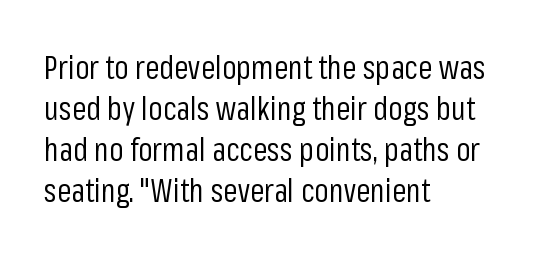
The image shows 32 px regular-weight, condensed sans-serif type, upright; set left-aligned, normal line spacing (1.28x), normal letter spacing, not underlined; low stroke contrast and a medium x-height.
